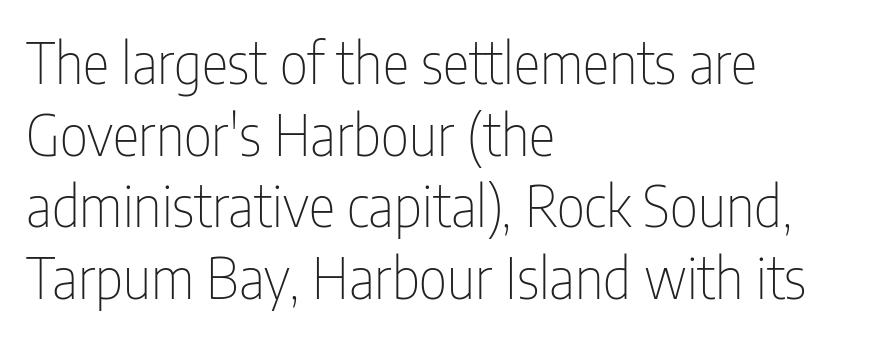
The typeface has the unassuming heft of standard copy or less. A typesetter would label this face a sans. Caption: standard tracking, unaltered. Alignment: flush left.
